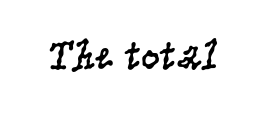
Q: Is the text bold? A: No.
Q: Is the typeface a serif or a sans-serif typeface? A: Serif.
Q: Is the text underlined? A: No.
Q: Is the spacing between letters normal or unusually wide? A: Normal.
Q: Width (condensed, normal, or wide)? A: Condensed.
Q: Stroke contrast? A: Low.
Q: x-height? A: Large.
Q: Monospaced? A: No.
